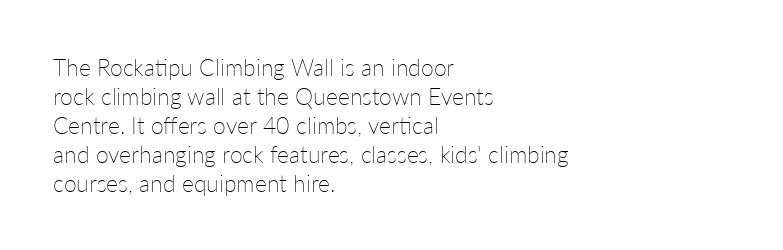
Q: Is the text bold? A: No.
Q: Is the text italic (slanted)? A: No, it is upright.
Q: Is the text underlined? A: No.
Q: How is the paragraph aligned? A: Left-aligned.
Q: Is the spacing between letters normal or unusually wide? A: Normal.
Q: Is the spacing between lines tight, normal or loose? A: Normal.
